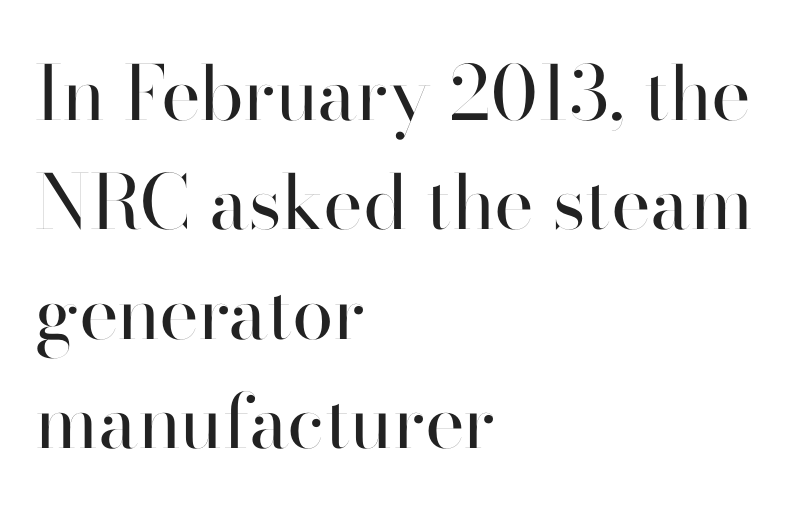
The image shows 75 px regular-weight sans-serif type, upright; set left-aligned, normal line spacing (1.46x), normal letter spacing, not underlined; high stroke contrast and a small x-height.
